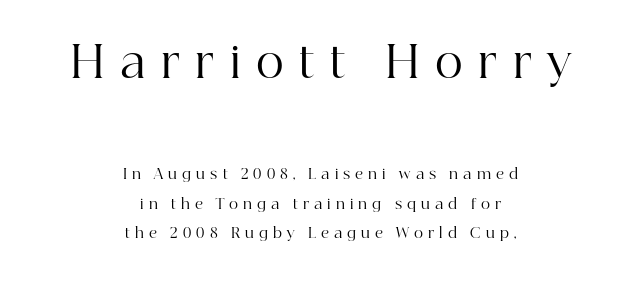
The image shows 43 px regular-weight serif type, upright; set centered, loose line spacing (2.09x), unusually wide letter spacing (+0.36 em), not underlined; the first (top) block is 3.07x larger; high stroke contrast and a medium x-height.
